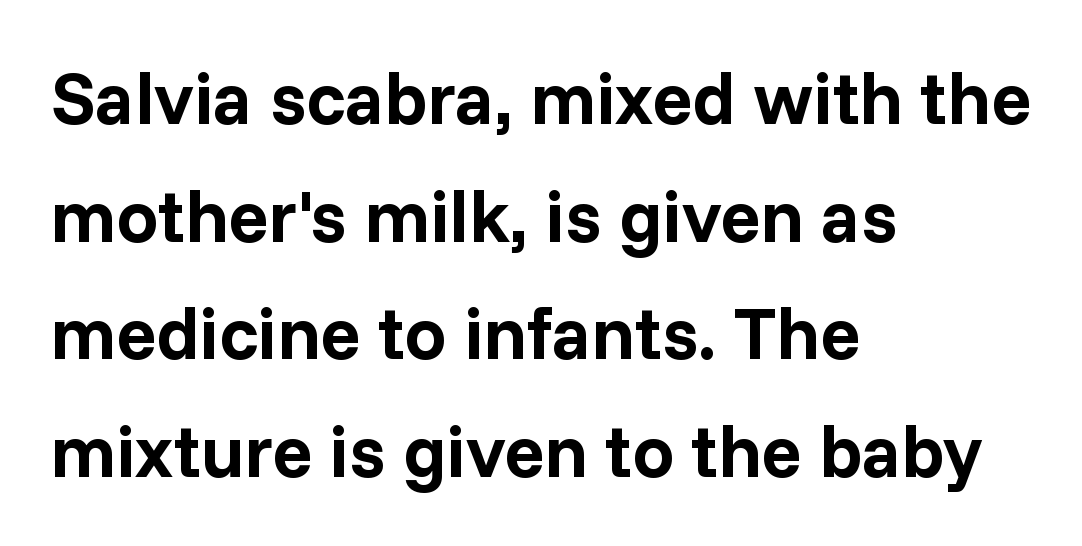
Every row of glyphs begins at an identical x-position on the left. Heavy-handed strokes throughout: this text is bold. Between one letter and the next there's only the usual sliver of space. I'd call this a sans setting — the letters go barefoot. When letters stand straight like this, we call the style roman or upright.
